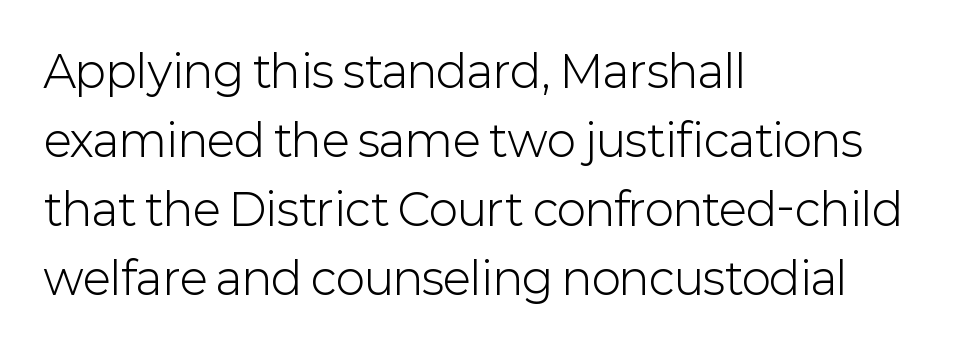
The image shows 44 px light sans-serif type, upright; set left-aligned, normal line spacing (1.57x), normal letter spacing, not underlined; low stroke contrast and a medium x-height.
